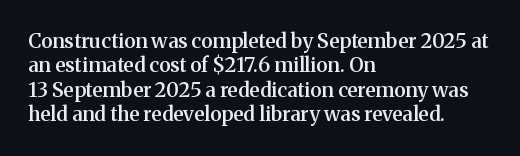
Q: Is the text bold? A: Semi-bold.
Q: Is the text italic (slanted)? A: No, it is upright.
Q: Is the text underlined? A: No.
Q: How is the paragraph aligned? A: Left-aligned.
Q: Is the spacing between letters normal or unusually wide? A: Normal.
